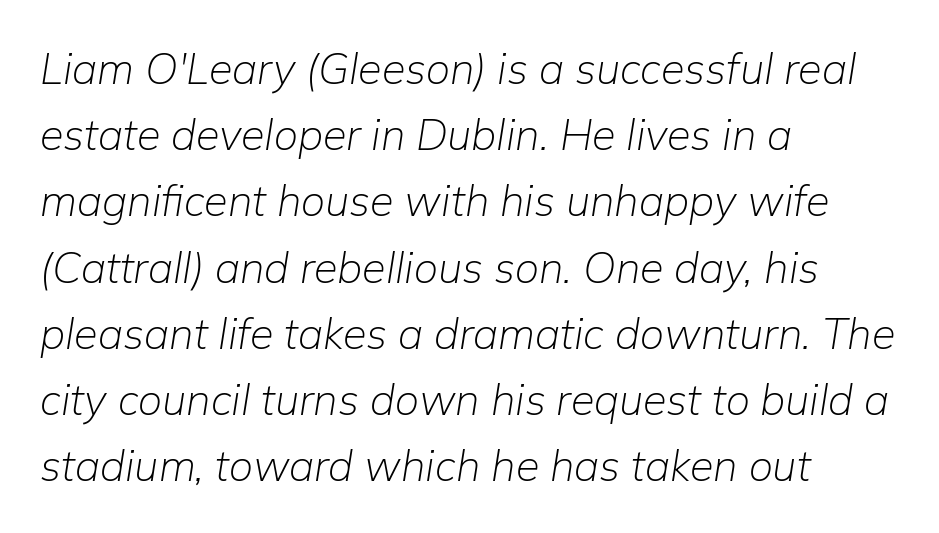
{"italic": "yes", "lean": "right", "slant_degrees": 9, "bold": "no", "weight": "light", "width": "normal", "stroke_contrast": "low", "x_height": "medium", "monospaced": "no", "underline": "no", "align": "left", "line_spacing": "normal", "line_spacing_ratio": 1.54, "letter_spacing": "normal", "letter_spacing_em": 0.0, "glyph_px": 43}
